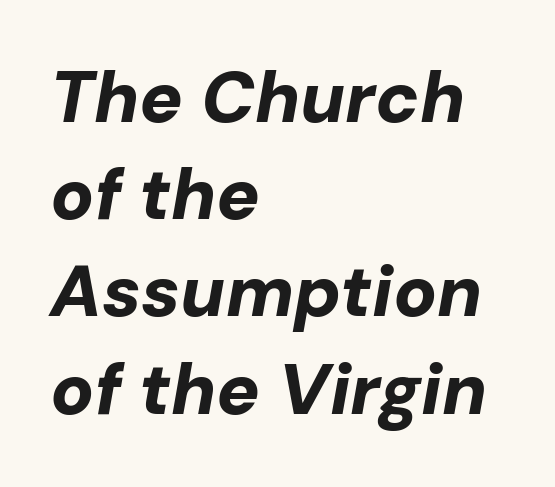
Q: Is the text bold? A: Yes.
Q: Is the text italic (slanted)? A: Yes, it leans right by about 10 degrees.
Q: Is the text underlined? A: No.
Q: How is the paragraph aligned? A: Left-aligned.
Q: Is the spacing between letters normal or unusually wide? A: Normal.
Q: Is the spacing between lines tight, normal or loose? A: Normal.
Q: Width (condensed, normal, or wide)? A: Normal.
Q: Stroke contrast? A: Low.
Q: x-height? A: Medium.
Q: Monospaced? A: No.
